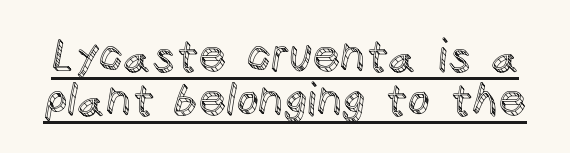
The image shows 44 px text type; set tight line spacing (0.99x), normal letter spacing, underlined; a large x-height.
